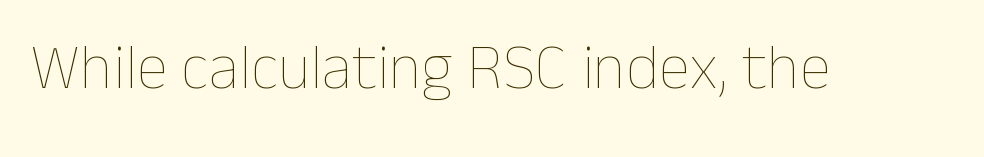
Q: Is the text bold? A: No.
Q: Is the text italic (slanted)? A: No, it is upright.
Q: Is the text underlined? A: No.
Q: Is the spacing between letters normal or unusually wide? A: Normal.
Q: Width (condensed, normal, or wide)? A: Normal.
Q: Stroke contrast? A: Low.
Q: x-height? A: Medium.
Q: Monospaced? A: No.
